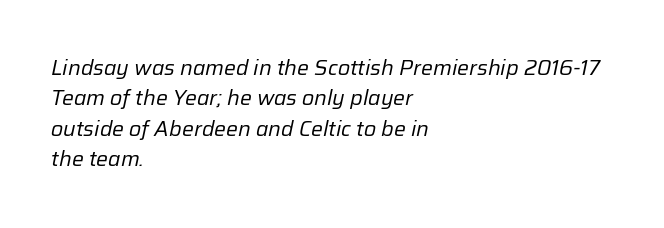
{"italic": "yes", "lean": "right", "slant_degrees": 12, "bold": "no", "underline": "no", "align": "left", "line_spacing": "normal", "line_spacing_ratio": 1.45, "letter_spacing": "normal", "letter_spacing_em": 0.0, "glyph_px": 21}
